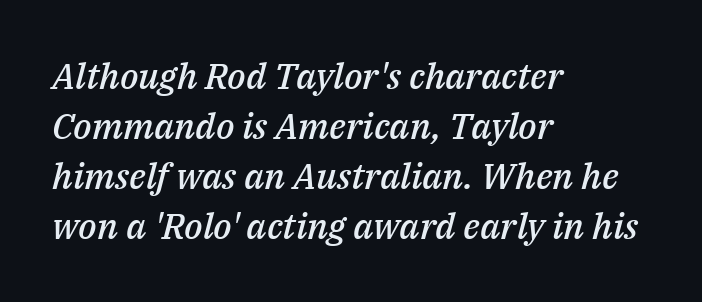
The image shows 36 px semibold type, italic (leaning right); set left-aligned, normal line spacing (1.39x), normal letter spacing, not underlined; medium stroke contrast and a medium x-height.
